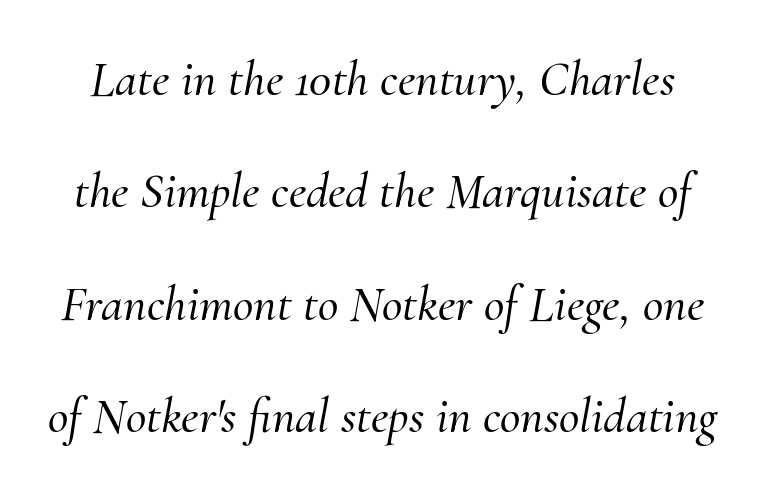
{"serif": "yes", "italic": "yes", "lean": "right", "slant_degrees": 10, "width": "normal", "stroke_contrast": "medium", "x_height": "small", "monospaced": "no", "underline": "no", "line_spacing": "loose", "line_spacing_ratio": 2.25, "letter_spacing": "normal", "letter_spacing_em": 0.0, "glyph_px": 50}
